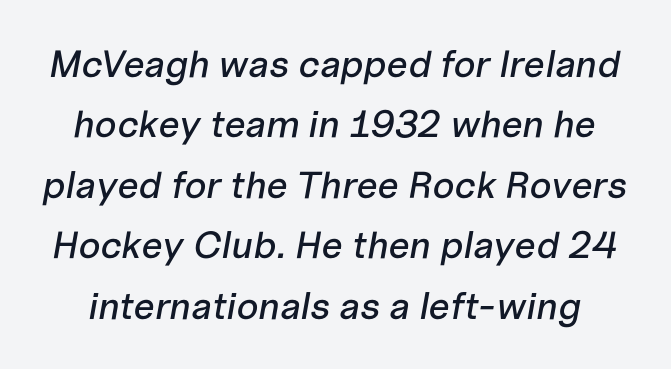
Q: Is the text italic (slanted)? A: Yes, it leans right by about 10 degrees.
Q: Is the text underlined? A: No.
Q: Is the spacing between letters normal or unusually wide? A: Normal.
Q: Is the spacing between lines tight, normal or loose? A: Normal.
Q: Width (condensed, normal, or wide)? A: Normal.
Q: Stroke contrast? A: Low.
Q: x-height? A: Medium.
Q: Monospaced? A: No.
